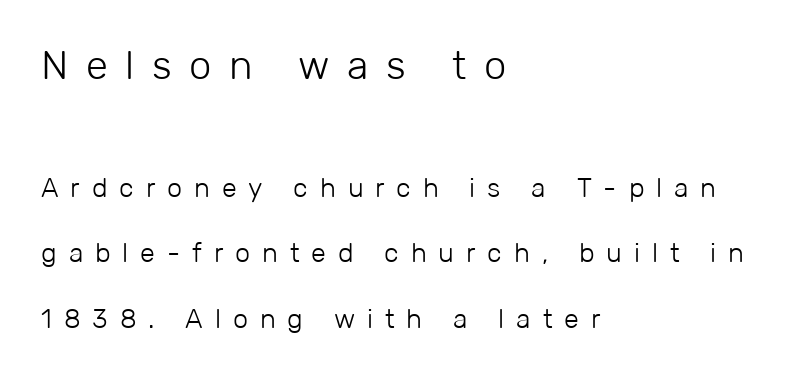
Q: Is the text bold? A: No.
Q: Is the text italic (slanted)? A: No, it is upright.
Q: Is the typeface a serif or a sans-serif typeface? A: Sans-serif.
Q: Is the text underlined? A: No.
Q: How is the paragraph aligned? A: Left-aligned.
Q: Is the spacing between letters normal or unusually wide? A: Unusually wide.
Q: Is the spacing between lines tight, normal or loose? A: Loose.
Q: Which block of text is set in a larger size, the first (top) or the second (bottom)? A: The first (top) one.
Q: Width (condensed, normal, or wide)? A: Normal.
Q: Stroke contrast? A: Low.
Q: x-height? A: Medium.
Q: Monospaced? A: No.
